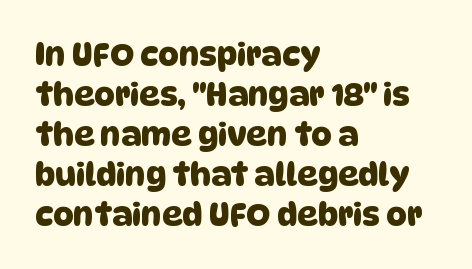
The paragraph has a hard left edge and a soft right edge. The baseline area is clear. The passage shown is typeset with a sans-serif family. Spacing verdict: proportional, widths tailored to each character. Horizontal bands of white between lines are of average thickness. Is the letter spacing exaggerated? No — it looks like the ordinary default.
